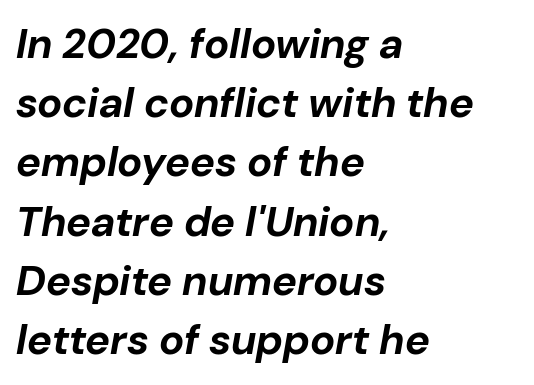
Q: Is the text bold? A: Yes.
Q: Is the text italic (slanted)? A: Yes, it leans right by about 10 degrees.
Q: Is the text underlined? A: No.
Q: How is the paragraph aligned? A: Left-aligned.
Q: Is the spacing between letters normal or unusually wide? A: Normal.
Q: Is the spacing between lines tight, normal or loose? A: Normal.
Q: Width (condensed, normal, or wide)? A: Normal.
Q: Stroke contrast? A: Low.
Q: x-height? A: Medium.
Q: Monospaced? A: No.
